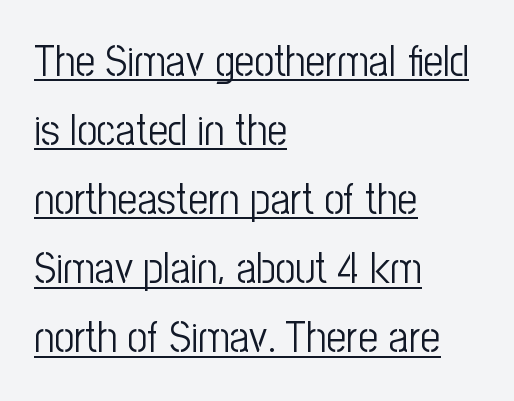
Q: Is the text bold? A: No.
Q: Is the text italic (slanted)? A: No, it is upright.
Q: Is the typeface a serif or a sans-serif typeface? A: Sans-serif.
Q: Is the text underlined? A: Yes.
Q: How is the paragraph aligned? A: Left-aligned.
Q: Is the spacing between letters normal or unusually wide? A: Normal.
Q: Is the spacing between lines tight, normal or loose? A: Normal.
Q: Width (condensed, normal, or wide)? A: Condensed.
Q: Stroke contrast? A: Low.
Q: x-height? A: Medium.
Q: Monospaced? A: No.
